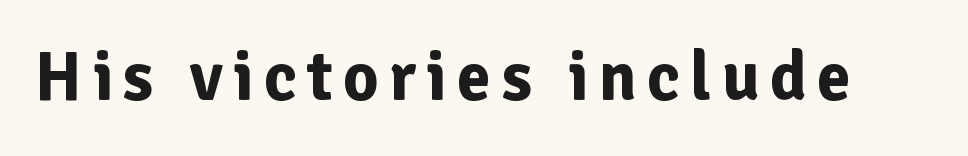
Grotesque or geometric, the face here clearly has no serifs. Has an underline been added? It has not. Stroke thickness is high; the sample reads as a true bold. Tall strokes in this sample are plumb rather than angled.
